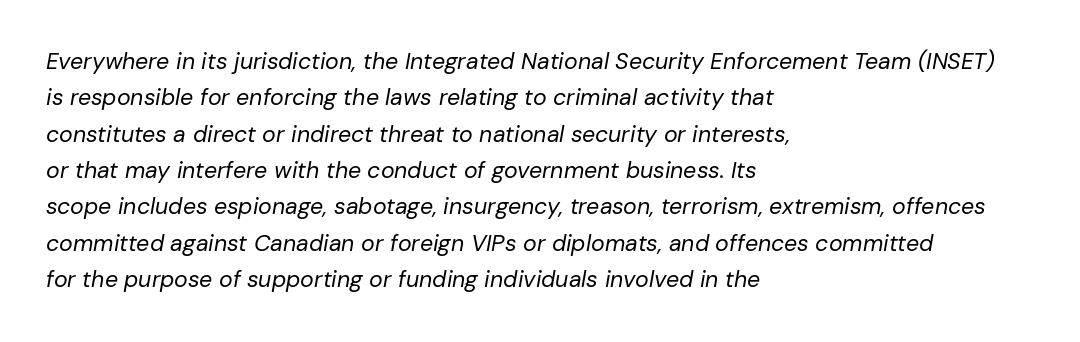
The image shows 23 px text type, italic (leaning right); set left-aligned, normal line spacing (1.58x), normal letter spacing, not underlined.
